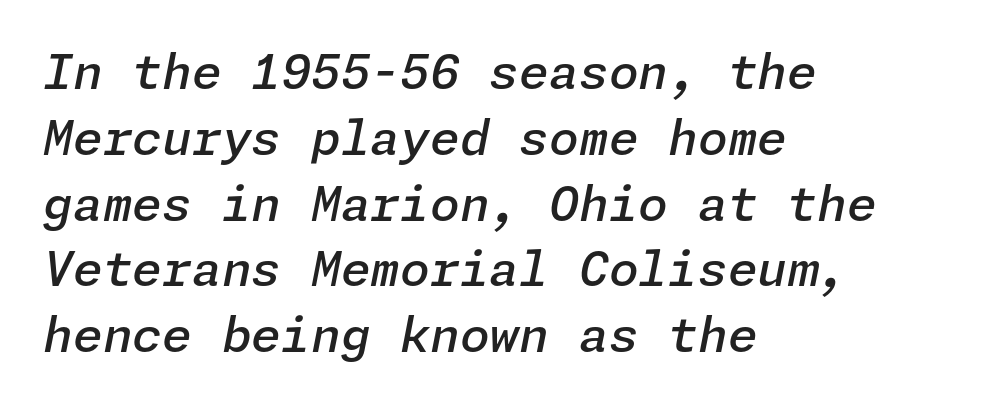
The image shows 48 px semibold type, italic (leaning right); set left-aligned, normal line spacing (1.37x), normal letter spacing, not underlined; low stroke contrast and a medium x-height.
